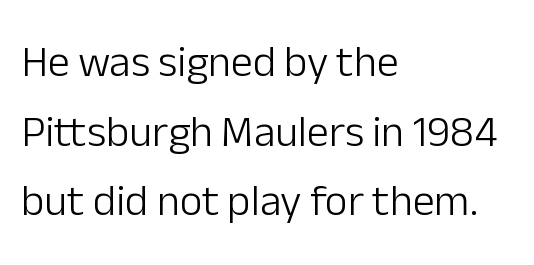
Q: Is the text bold? A: No.
Q: Is the text italic (slanted)? A: No, it is upright.
Q: Is the typeface a serif or a sans-serif typeface? A: Sans-serif.
Q: Is the text underlined? A: No.
Q: How is the paragraph aligned? A: Left-aligned.
Q: Is the spacing between letters normal or unusually wide? A: Normal.
Q: Is the spacing between lines tight, normal or loose? A: Normal.
Q: Width (condensed, normal, or wide)? A: Normal.
Q: Stroke contrast? A: Low.
Q: x-height? A: Medium.
Q: Monospaced? A: No.
